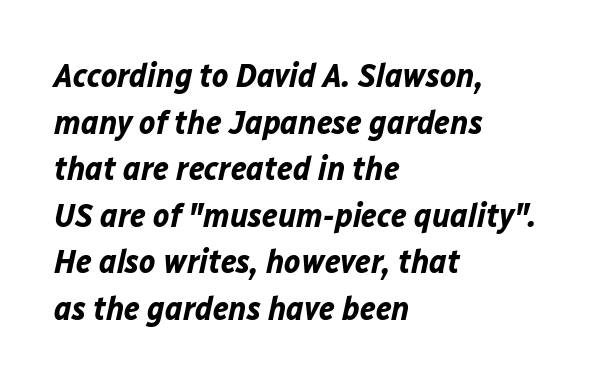
The image shows 34 px bold type, italic (leaning right); set left-aligned, normal line spacing (1.37x), normal letter spacing, not underlined; low stroke contrast and a medium x-height.
